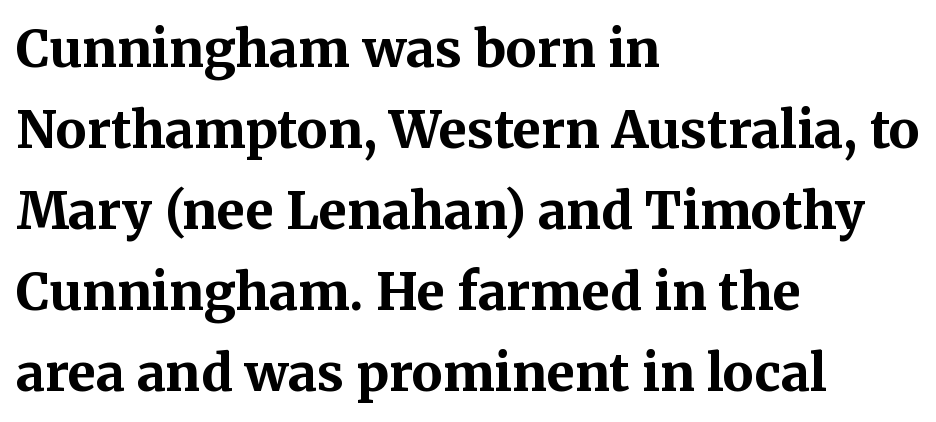
Tracking here is standard; glyphs follow each other at the usual distance. If you drew a line through each stem, it would be perfectly vertical. The letters advance in unequal steps, a hallmark of proportional type. Pretty heavy lettering here — definitely bold.
